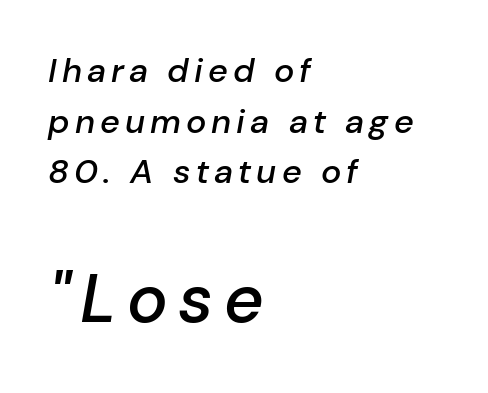
Q: Is the text bold? A: Semi-bold.
Q: Is the text italic (slanted)? A: Yes, it leans right by about 10 degrees.
Q: Is the text underlined? A: No.
Q: How is the paragraph aligned? A: Left-aligned.
Q: Is the spacing between lines tight, normal or loose? A: Normal.
Q: Which block of text is set in a larger size, the first (top) or the second (bottom)? A: The second (bottom) one.
Q: Width (condensed, normal, or wide)? A: Normal.
Q: Stroke contrast? A: Low.
Q: x-height? A: Medium.
Q: Monospaced? A: No.
